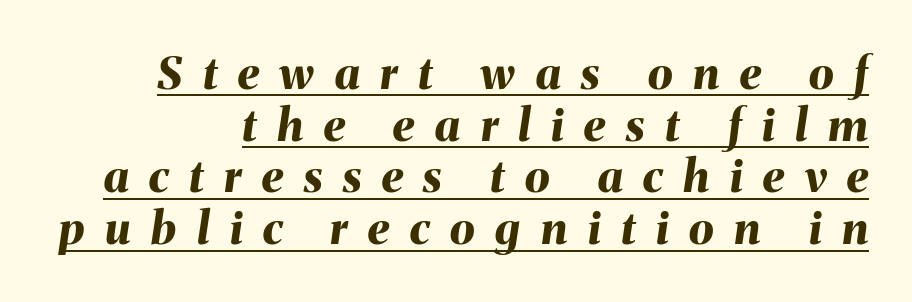
Quick note: underline on. How would I describe the line gaps? Narrow and economical. Spacing between characters has been opened up far beyond the box default. Style check: oblique. Chunky letters — that's bold for sure. The passage shown is typed in a proportional face where columns would drift.
